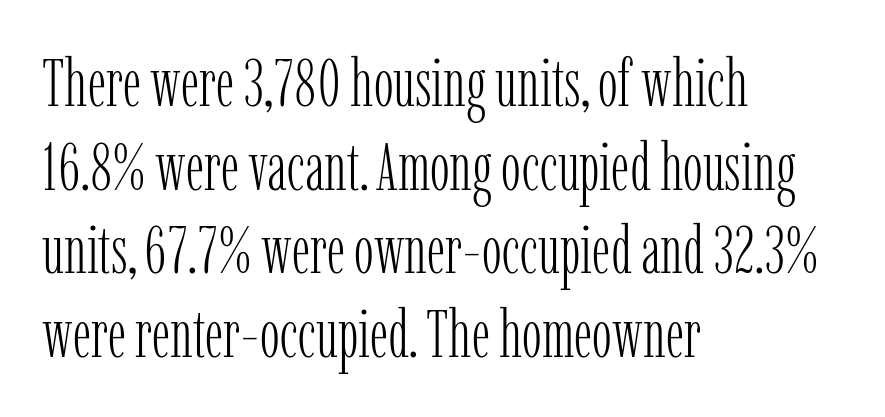
Q: Is the text bold? A: No.
Q: Is the text italic (slanted)? A: No, it is upright.
Q: Is the typeface a serif or a sans-serif typeface? A: Serif.
Q: Is the text underlined? A: No.
Q: How is the paragraph aligned? A: Left-aligned.
Q: Is the spacing between letters normal or unusually wide? A: Normal.
Q: Is the spacing between lines tight, normal or loose? A: Normal.
Q: Width (condensed, normal, or wide)? A: Condensed.
Q: Stroke contrast? A: Low.
Q: x-height? A: Medium.
Q: Monospaced? A: No.
